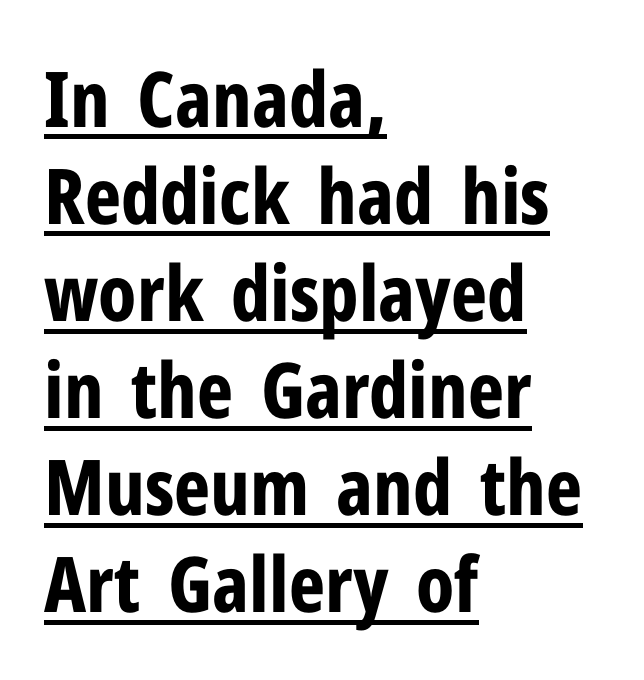
{"serif": "no", "italic": "no", "bold": "yes", "weight": "bold", "width": "condensed", "stroke_contrast": "low", "x_height": "medium", "monospaced": "no", "underline": "yes", "align": "left", "line_spacing": "normal", "line_spacing_ratio": 1.26, "letter_spacing": "normal", "letter_spacing_em": 0.0, "glyph_px": 77}
